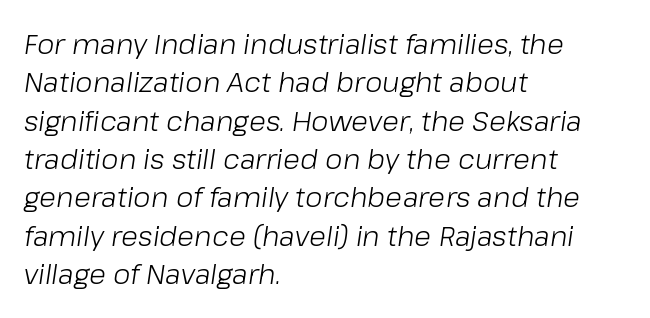
Successive baselines arrive at the customary interval. Each letter keeps its own natural width here, so spacing adapts to shape. The passage shown is not underscored anywhere. The axis of the letterforms is tilted away from vertical. The weight would be labelled regular, book, light, or lighter still.
